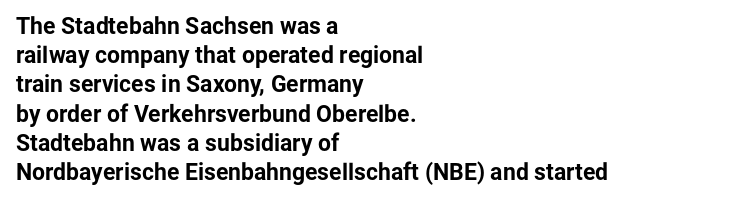
Is the block centered? No — it sits flush against the left margin. Strong, thick strokes mark this as bold type. Plain, unruled lines of type. Nothing unusual about the tracking: characters are spaced as the font intends. When letters stand straight like this, we call the style roman or upright. One glance says typical: line gaps are just what's usual.
